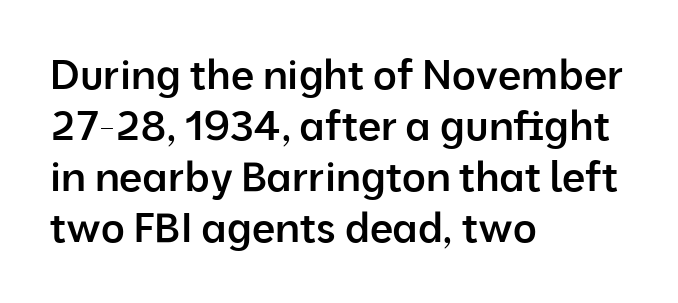
No extra tracking has been applied to these lines. Horizontally, the lines are justified to the leading edge only. Upright lettering throughout. The foot of each line stays bare and open. Set as a demibold, roughly 600 on the weight scale. Each letter's strokes conclude bluntly, with no projecting serifs.
